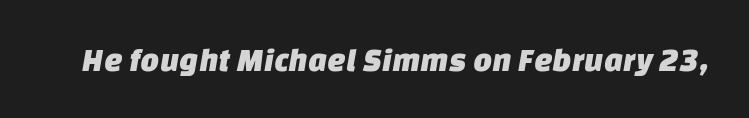
Q: Is the typeface a serif or a sans-serif typeface? A: Sans-serif.
Q: Is the text underlined? A: No.
Q: Is the spacing between letters normal or unusually wide? A: Normal.
Q: Width (condensed, normal, or wide)? A: Normal.
Q: Stroke contrast? A: Low.
Q: x-height? A: Large.
Q: Monospaced? A: No.
